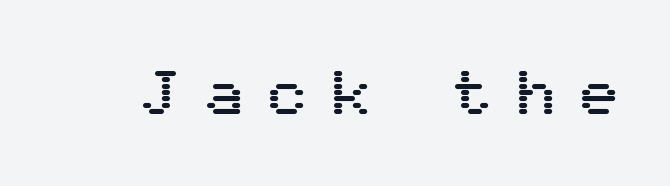
{"serif": "no", "italic": "no", "width": "normal", "stroke_contrast": "medium", "x_height": "medium", "monospaced": "no", "underline": "no", "letter_spacing": "wide", "letter_spacing_em": 0.41, "glyph_px": 63}
